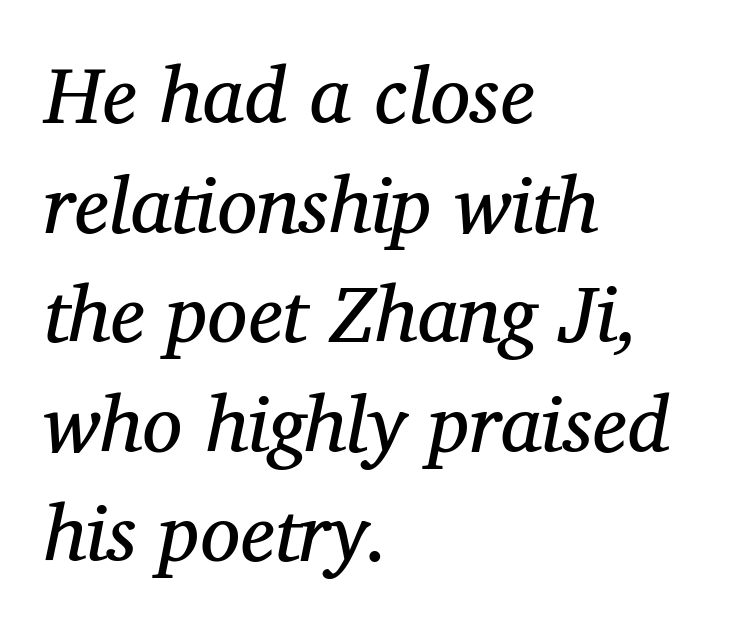
The image shows 80 px regular-weight serif type, italic (leaning right); set left-aligned, normal line spacing (1.37x), normal letter spacing, not underlined; medium stroke contrast and a medium x-height.
